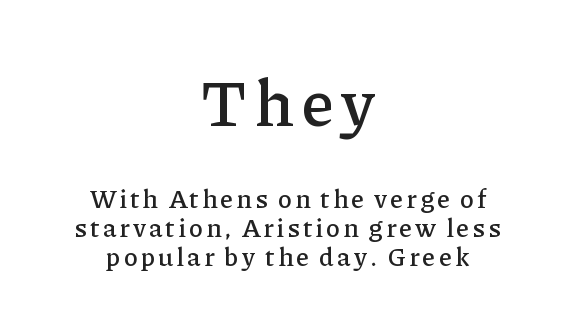
Q: Is the text italic (slanted)? A: No, it is upright.
Q: Is the typeface a serif or a sans-serif typeface? A: Serif.
Q: Is the text underlined? A: No.
Q: How is the paragraph aligned? A: Centered.
Q: Is the spacing between lines tight, normal or loose? A: Tight.
Q: Which block of text is set in a larger size, the first (top) or the second (bottom)? A: The first (top) one.
Q: Width (condensed, normal, or wide)? A: Normal.
Q: Stroke contrast? A: Low.
Q: x-height? A: Medium.
Q: Monospaced? A: No.
